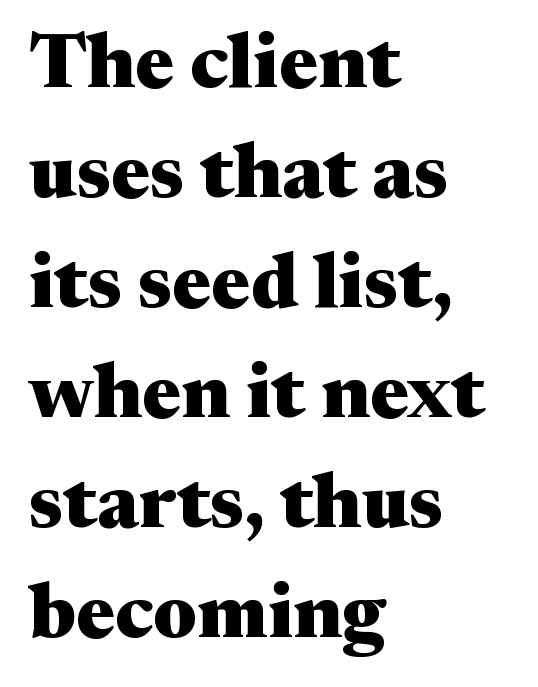
Q: Is the text bold? A: Yes.
Q: Is the text italic (slanted)? A: No, it is upright.
Q: Is the typeface a serif or a sans-serif typeface? A: Serif.
Q: Is the text underlined? A: No.
Q: How is the paragraph aligned? A: Left-aligned.
Q: Is the spacing between letters normal or unusually wide? A: Normal.
Q: Is the spacing between lines tight, normal or loose? A: Normal.
Q: Width (condensed, normal, or wide)? A: Wide.
Q: Stroke contrast? A: Medium.
Q: x-height? A: Medium.
Q: Monospaced? A: No.
